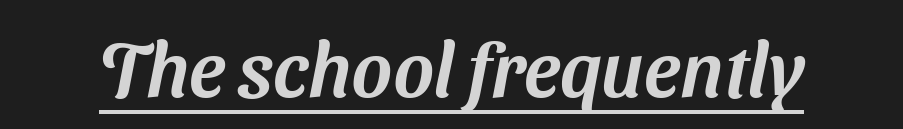
Underlining? Definitely there. No extra tracking has been applied to these lines. The characters display no serif detailing; their extremities are plain. Spacing verdict: proportional, widths tailored to each character.
